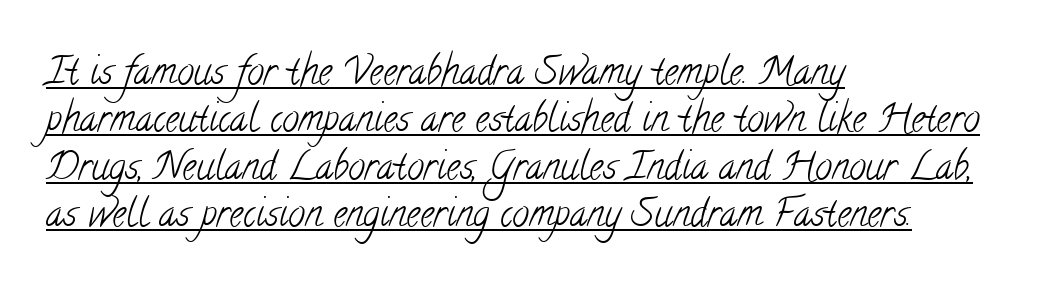
Line starts are locked; line ends wander. Quick note: underline on. Does the type have serifs? Yes, each stem ends in a small foot. These lines are rendered in a variable-pitch font.
